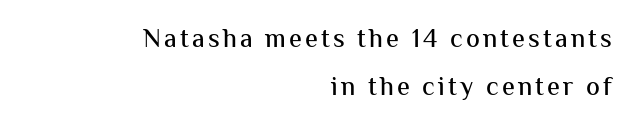
{"italic": "no", "underline": "no", "align": "right", "line_spacing_ratio": 1.85, "glyph_px": 26}
